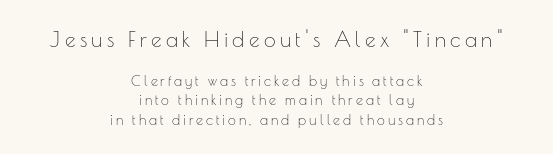
Q: Is the text bold? A: No.
Q: Is the text italic (slanted)? A: No, it is upright.
Q: Is the text underlined? A: No.
Q: How is the paragraph aligned? A: Centered.
Q: Is the spacing between letters normal or unusually wide? A: Unusually wide.
Q: Is the spacing between lines tight, normal or loose? A: Normal.
Q: Which block of text is set in a larger size, the first (top) or the second (bottom)? A: The first (top) one.
